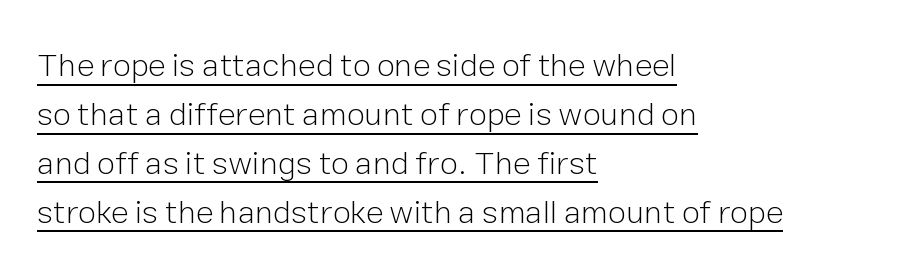
Q: Is the text bold? A: No.
Q: Is the text italic (slanted)? A: No, it is upright.
Q: Is the typeface a serif or a sans-serif typeface? A: Sans-serif.
Q: Is the text underlined? A: Yes.
Q: How is the paragraph aligned? A: Left-aligned.
Q: Is the spacing between letters normal or unusually wide? A: Normal.
Q: Is the spacing between lines tight, normal or loose? A: Normal.
Q: Width (condensed, normal, or wide)? A: Normal.
Q: Stroke contrast? A: Low.
Q: x-height? A: Medium.
Q: Monospaced? A: No.
